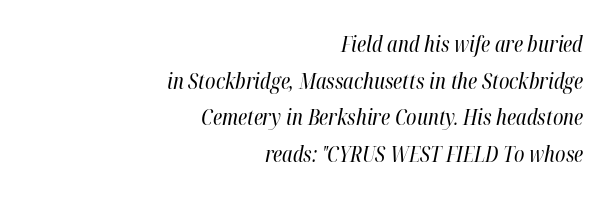
Q: Is the text bold? A: No.
Q: Is the text italic (slanted)? A: Yes, it leans right by about 12 degrees.
Q: Is the text underlined? A: No.
Q: How is the paragraph aligned? A: Right-aligned.
Q: Is the spacing between letters normal or unusually wide? A: Normal.
